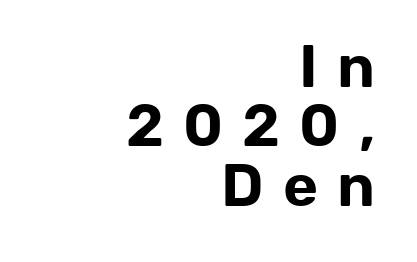
The passage shown is typed in a proportional face where columns would drift. Regarding serifs, this sample does without them. The rendering inserts visible extra space after every character. The leading is snug, giving the passage a crowded texture.
